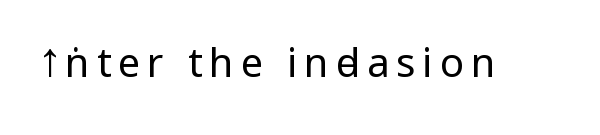
Q: Is the text bold? A: No.
Q: Is the text italic (slanted)? A: No, it is upright.
Q: Is the typeface a serif or a sans-serif typeface? A: Sans-serif.
Q: Is the text underlined? A: No.
Q: Width (condensed, normal, or wide)? A: Condensed.
Q: Stroke contrast? A: Low.
Q: x-height? A: Large.
Q: Monospaced? A: No.
